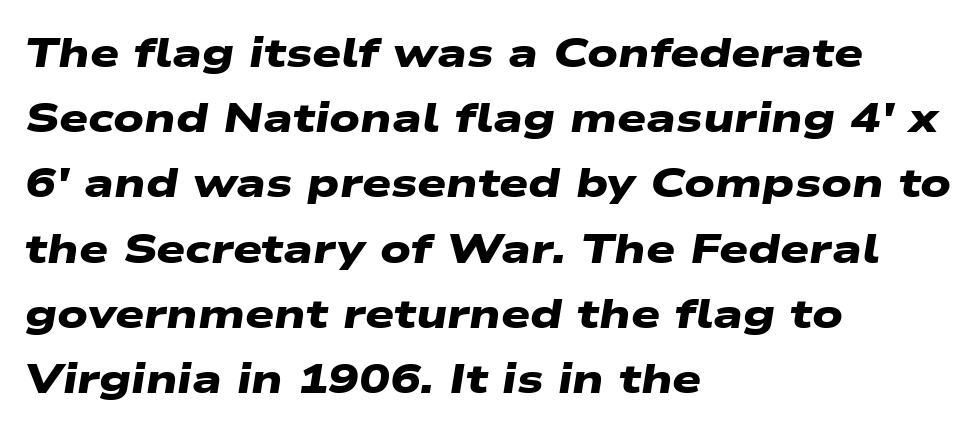
Q: Is the text bold? A: Yes.
Q: Is the typeface a serif or a sans-serif typeface? A: Sans-serif.
Q: Is the text underlined? A: No.
Q: How is the paragraph aligned? A: Left-aligned.
Q: Is the spacing between letters normal or unusually wide? A: Normal.
Q: Is the spacing between lines tight, normal or loose? A: Normal.
Q: Width (condensed, normal, or wide)? A: Wide.
Q: Stroke contrast? A: Low.
Q: x-height? A: Medium.
Q: Monospaced? A: No.
